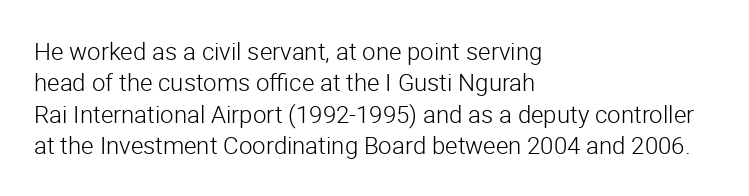
Q: Is the text bold? A: No.
Q: Is the text italic (slanted)? A: No, it is upright.
Q: Is the text underlined? A: No.
Q: How is the paragraph aligned? A: Left-aligned.
Q: Is the spacing between letters normal or unusually wide? A: Normal.
Q: Is the spacing between lines tight, normal or loose? A: Normal.
